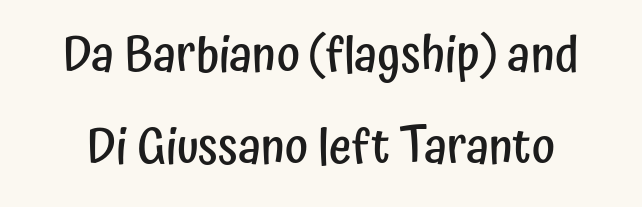
{"serif": "no", "italic": "no", "bold": "semi", "weight": "semibold", "width": "condensed", "stroke_contrast": "low", "x_height": "medium", "monospaced": "no", "underline": "no", "align": "center", "line_spacing_ratio": 1.88, "letter_spacing": "normal", "letter_spacing_em": 0.0, "glyph_px": 49}
